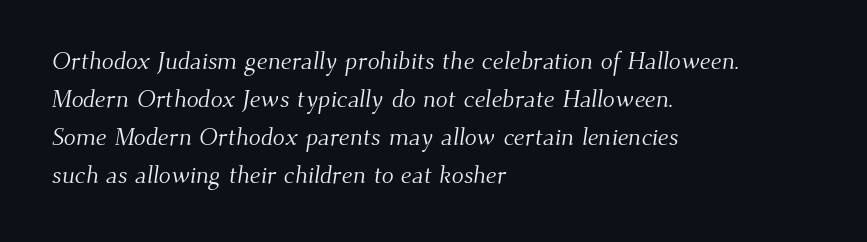
Teacher's note: observe the even left margin — that is flush-left alignment. A clean baseline with only descenders dipping below it. The designer left line spacing at the default. Characters follow at the spacing the type designer built in.
